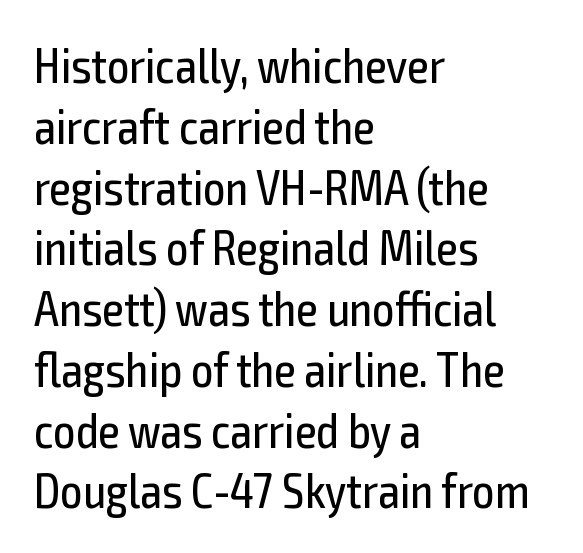
A typesetter would call this zero additional tracking. The face looks like a standard text weight, possibly lighter. Descenders hang freely into open space. This is roman type, the default non-slanted kind. These lines are rendered in a variable-pitch font. Font category for this specimen: sans-serif.
